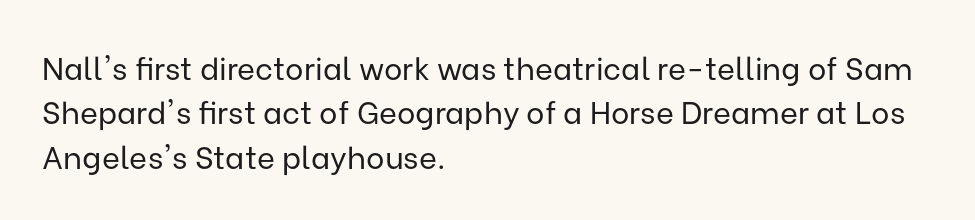
Q: Is the text bold? A: No.
Q: Is the text italic (slanted)? A: No, it is upright.
Q: Is the typeface a serif or a sans-serif typeface? A: Sans-serif.
Q: Is the text underlined? A: No.
Q: How is the paragraph aligned? A: Left-aligned.
Q: Is the spacing between letters normal or unusually wide? A: Normal.
Q: Is the spacing between lines tight, normal or loose? A: Normal.
Q: Width (condensed, normal, or wide)? A: Normal.
Q: Stroke contrast? A: Low.
Q: x-height? A: Medium.
Q: Monospaced? A: No.
